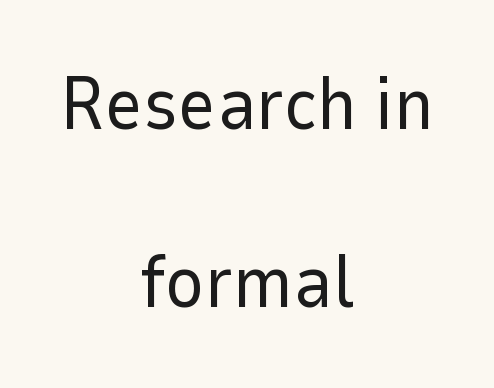
{"serif": "no", "italic": "no", "bold": "no", "weight": "regular", "width": "normal", "stroke_contrast": "low", "x_height": "medium", "monospaced": "no", "underline": "no", "align": "center", "line_spacing": "loose", "line_spacing_ratio": 2.4, "letter_spacing": "normal", "letter_spacing_em": 0.0, "glyph_px": 74}
